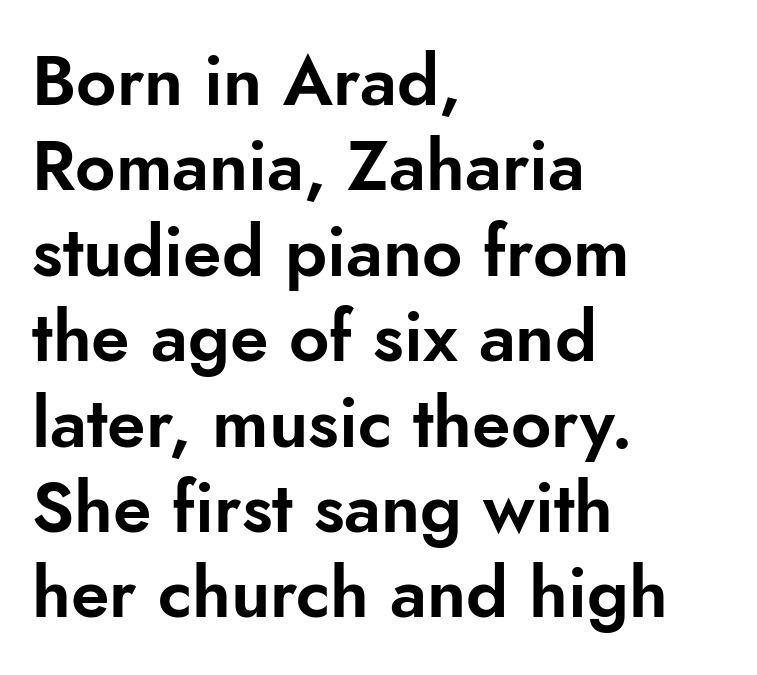
{"serif": "no", "italic": "no", "width": "normal", "stroke_contrast": "low", "x_height": "small", "monospaced": "no", "underline": "no", "align": "left", "line_spacing_ratio": 1.22, "letter_spacing": "normal", "letter_spacing_em": 0.0, "glyph_px": 70}
